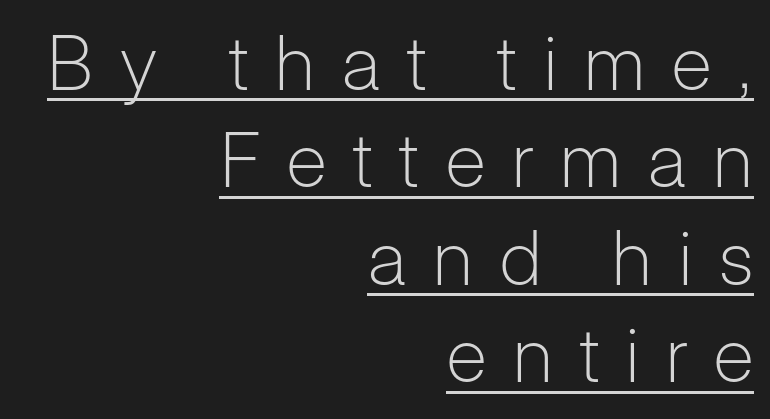
Q: Is the text bold? A: No.
Q: Is the text italic (slanted)? A: No, it is upright.
Q: Is the typeface a serif or a sans-serif typeface? A: Sans-serif.
Q: Is the text underlined? A: Yes.
Q: How is the paragraph aligned? A: Right-aligned.
Q: Is the spacing between letters normal or unusually wide? A: Unusually wide.
Q: Is the spacing between lines tight, normal or loose? A: Normal.
Q: Width (condensed, normal, or wide)? A: Normal.
Q: Stroke contrast? A: Low.
Q: x-height? A: Medium.
Q: Monospaced? A: No.
